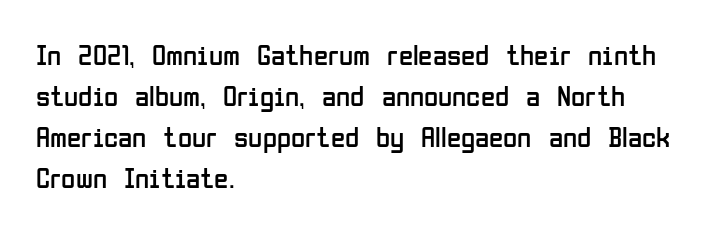
The gap between lines stays unmarked. Posture: vertical. This sample is left-justified, so line endings fall wherever the words run out. A quiet, ordinary-to-light weight characterises the typeface.
